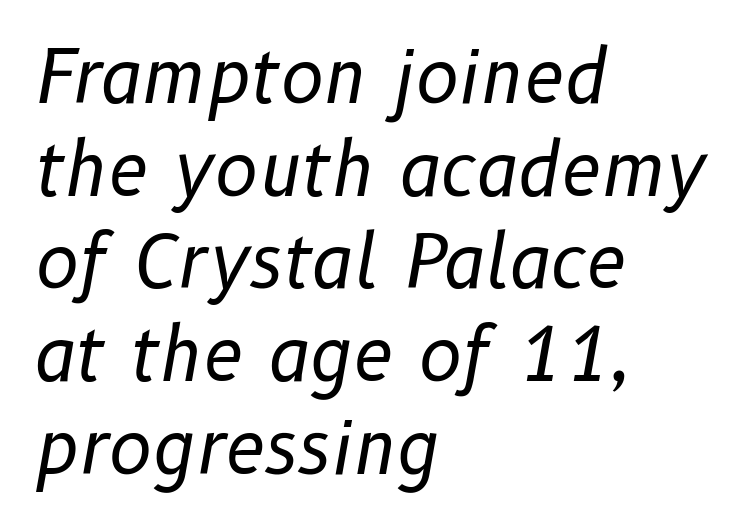
The image shows 73 px regular-weight type, italic (leaning right); set left-aligned, normal line spacing (1.27x), normal letter spacing, not underlined; low stroke contrast and a medium x-height.
